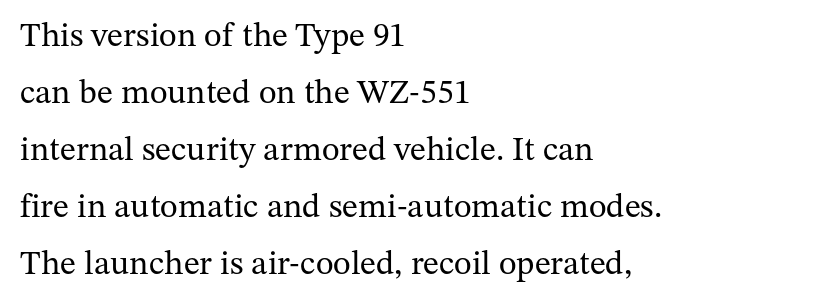
{"serif": "yes", "italic": "no", "bold": "no", "weight": "regular", "width": "normal", "stroke_contrast": "medium", "x_height": "medium", "monospaced": "no", "underline": "no", "align": "left", "line_spacing": "normal", "line_spacing_ratio": 1.68, "letter_spacing": "normal", "letter_spacing_em": 0.0, "glyph_px": 34}
